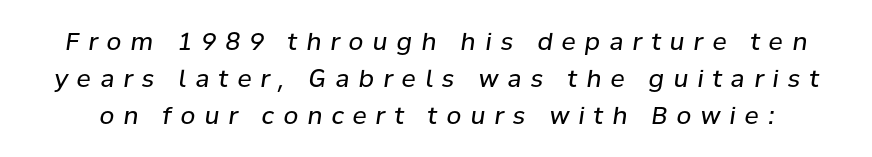
The image shows 24 px text type, italic (leaning right); set normal line spacing (1.54x), unusually wide letter spacing (+0.38 em), not underlined.
